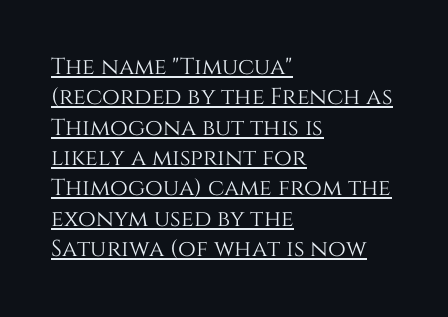
Vertically, the passage feels balanced, rows spaced as you'd expect. Does the lettering tilt? It doesn't — this is upright. The letterforms sit shoulder to shoulder at normal distance. The compositor pushed each line to the left boundary. Has an underline been added? It has.
